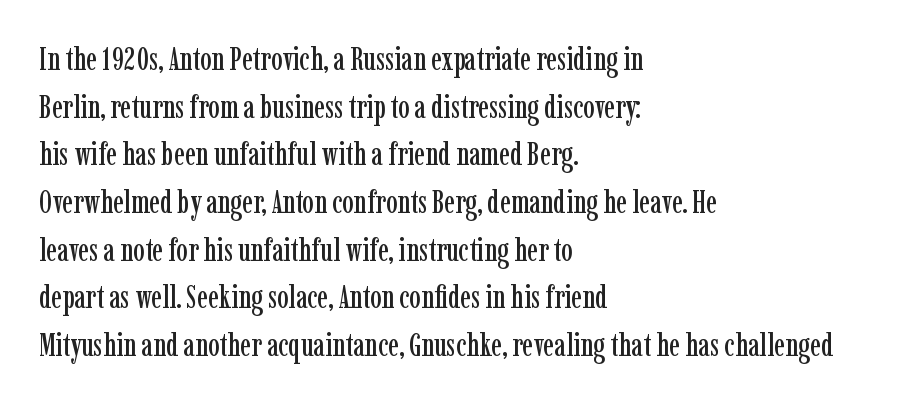
{"serif": "yes", "italic": "no", "width": "condensed", "stroke_contrast": "low", "x_height": "medium", "monospaced": "no", "underline": "no", "align": "left", "line_spacing": "normal", "line_spacing_ratio": 1.49, "letter_spacing": "normal", "letter_spacing_em": 0.0, "glyph_px": 32}
